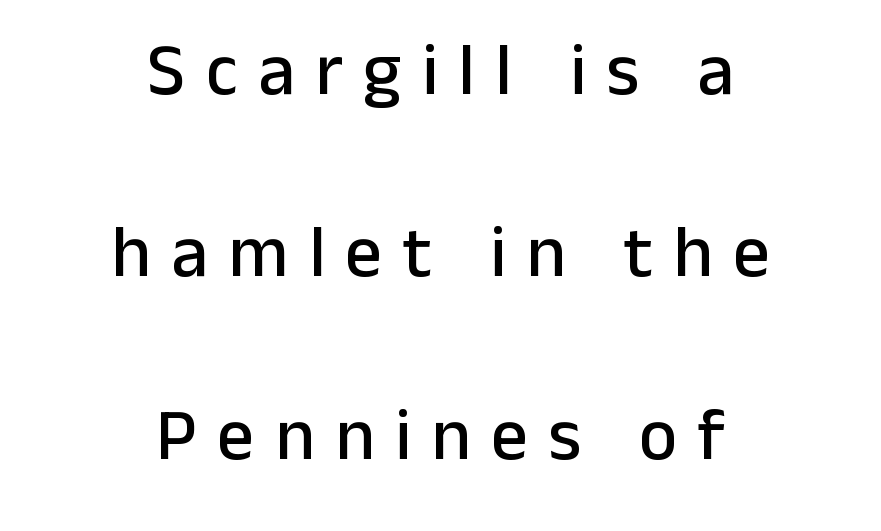
Do the characters align in a grid? No, the font is proportional. The characters display no serif detailing; their extremities are plain. Layout note: lines centered. Regarding leading, the lines here are spaced well apart. No italicization has been applied; the sample stays upright.
